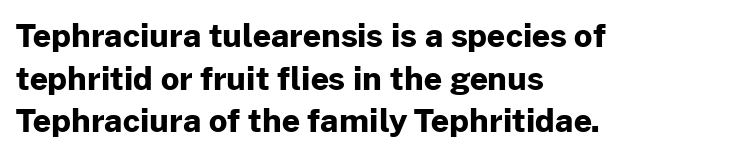
The image shows 32 px bold sans-serif type, upright; set left-aligned, normal line spacing (1.33x), normal letter spacing, not underlined; low stroke contrast and a medium x-height.
